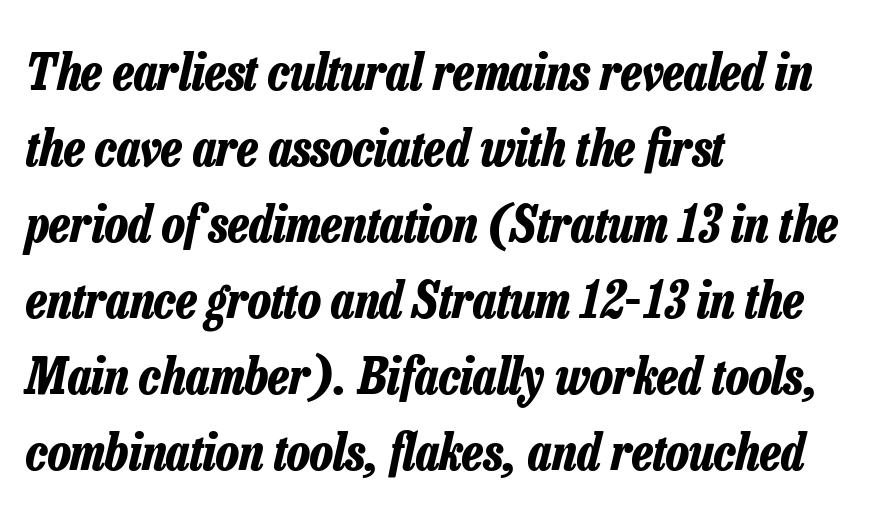
{"italic": "yes", "lean": "right", "slant_degrees": 13, "bold": "yes", "weight": "bold", "width": "condensed", "stroke_contrast": "low", "x_height": "medium", "monospaced": "no", "underline": "no", "align": "left", "line_spacing": "normal", "line_spacing_ratio": 1.49, "letter_spacing": "normal", "letter_spacing_em": 0.0, "glyph_px": 51}
